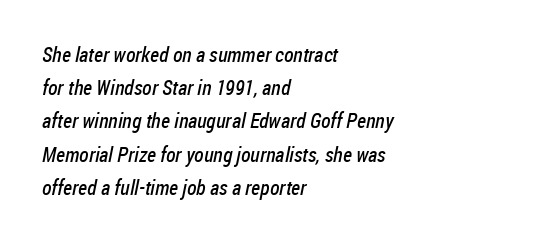
Q: Is the text bold? A: No.
Q: Is the text underlined? A: No.
Q: How is the paragraph aligned? A: Left-aligned.
Q: Is the spacing between letters normal or unusually wide? A: Normal.
Q: Is the spacing between lines tight, normal or loose? A: Normal.
